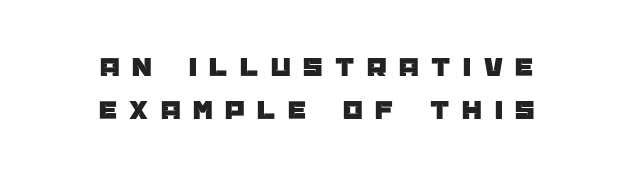
Q: Is the text italic (slanted)? A: No, it is upright.
Q: Is the typeface a serif or a sans-serif typeface? A: Sans-serif.
Q: Is the text underlined? A: No.
Q: How is the paragraph aligned? A: Centered.
Q: Is the spacing between letters normal or unusually wide? A: Unusually wide.
Q: Is the spacing between lines tight, normal or loose? A: Normal.
Q: Width (condensed, normal, or wide)? A: Normal.
Q: Stroke contrast? A: Low.
Q: x-height? A: Large.
Q: Monospaced? A: No.
